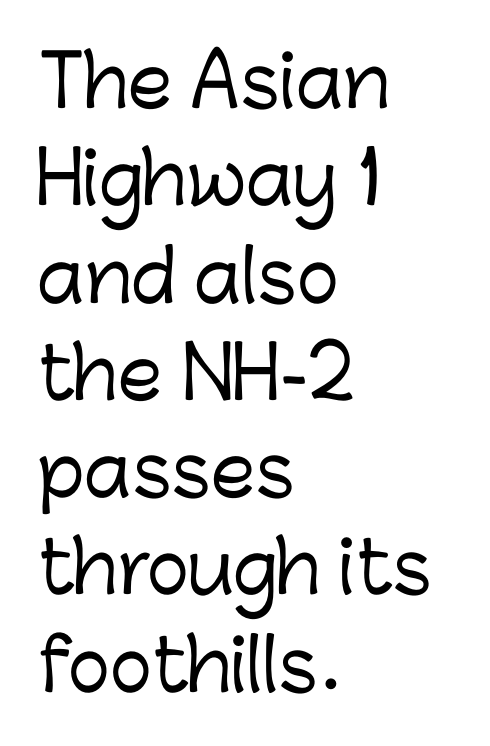
The foot of each line stays bare and open. Stroke terminals: plain, sans-serif. This sample uses an upright cut, with every glyph sitting square on the baseline. The gaps between neighbouring characters are ordinary and unremarkable. Character widths vary here, with narrow letters taking less room than wide ones. If you drew a ruler down the left edge, every line would touch it.
